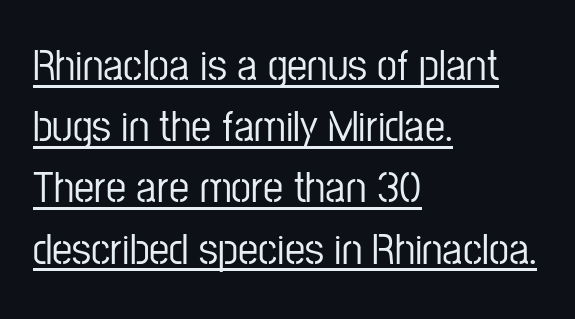
Like a heading marked for emphasis, these lines bear an underscore. The rendering uses natural spacing where letterforms have individual widths. Quick note: not italic, upright. The typeface chosen for these lines omits serifs. Nobody touched the tracking dial on this one. Teacher's note: observe the even left margin — that is flush-left alignment.
